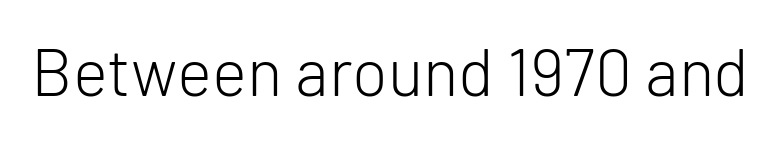
Type without underlining. Stem width sits at or under what a default text font uses. Think of a printed novel: that variable character pitch is what you see here. This is sans-serif lettering, the kind often seen on screens and signage.
